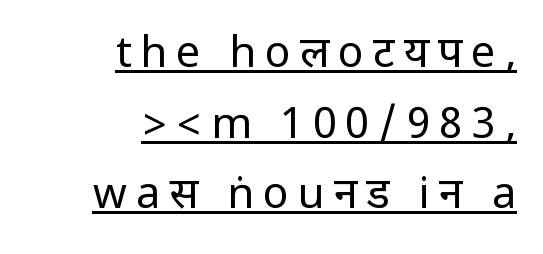
Q: Is the text bold? A: No.
Q: Is the text italic (slanted)? A: No, it is upright.
Q: Is the typeface a serif or a sans-serif typeface? A: Sans-serif.
Q: Is the text underlined? A: Yes.
Q: How is the paragraph aligned? A: Right-aligned.
Q: Is the spacing between letters normal or unusually wide? A: Unusually wide.
Q: Is the spacing between lines tight, normal or loose? A: Normal.
Q: Width (condensed, normal, or wide)? A: Condensed.
Q: Stroke contrast? A: Low.
